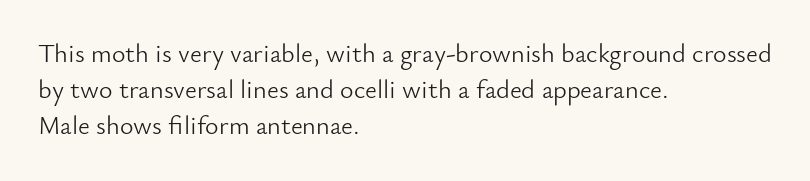
The image shows 26 px text type, upright; set left-aligned, normal line spacing (1.39x), normal letter spacing, not underlined.
